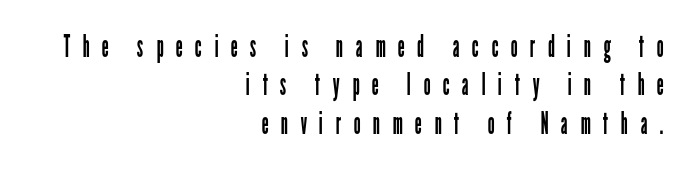
Q: Is the text bold? A: No.
Q: Is the text italic (slanted)? A: No, it is upright.
Q: Is the typeface a serif or a sans-serif typeface? A: Sans-serif.
Q: Is the text underlined? A: No.
Q: How is the paragraph aligned? A: Right-aligned.
Q: Is the spacing between letters normal or unusually wide? A: Unusually wide.
Q: Width (condensed, normal, or wide)? A: Condensed.
Q: Stroke contrast? A: Low.
Q: x-height? A: Medium.
Q: Monospaced? A: No.
